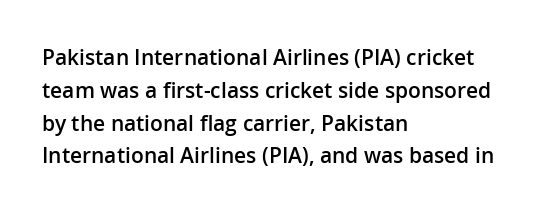
The image shows 21 px text type, upright; set left-aligned, normal line spacing (1.56x), normal letter spacing, not underlined.
